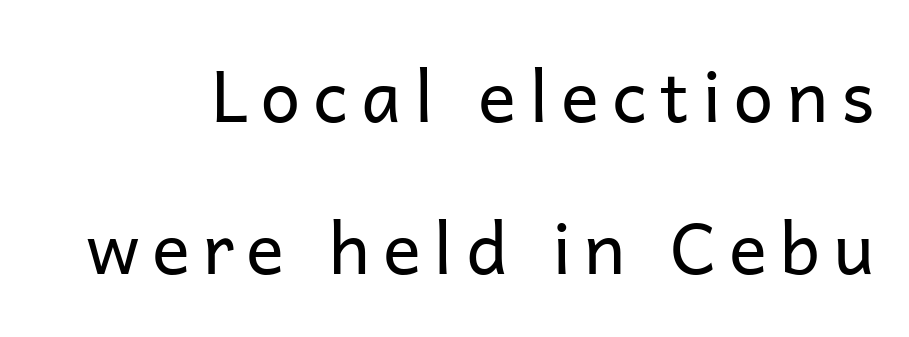
The image shows 71 px regular-weight sans-serif type, upright; set loose line spacing (2.14x), not underlined; low stroke contrast and a medium x-height.
